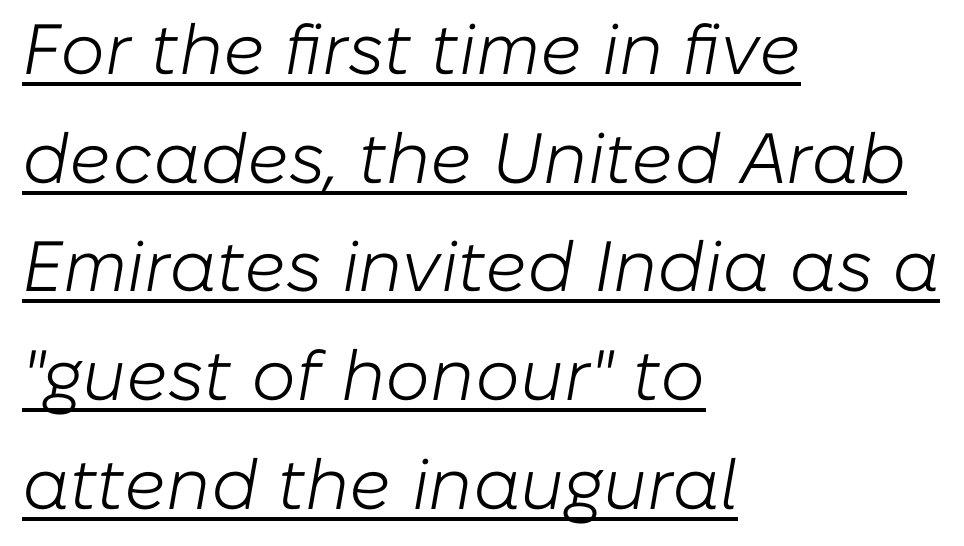
{"italic": "yes", "lean": "right", "slant_degrees": 10, "bold": "no", "weight": "light", "width": "normal", "stroke_contrast": "low", "x_height": "medium", "monospaced": "no", "underline": "yes", "align": "left", "line_spacing": "normal", "line_spacing_ratio": 1.53, "letter_spacing": "normal", "letter_spacing_em": 0.0, "glyph_px": 71}
